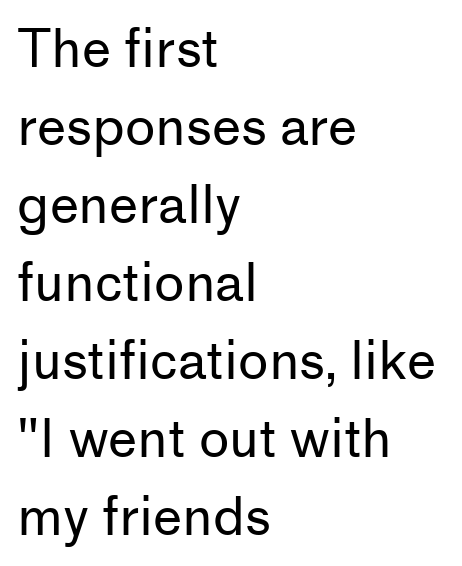
All the whitespace from short lines collects on the right. The lettering holds an erect, upright posture throughout. Stems and bowls with no extra thickness — not bold. Compared with typical paragraphs, the rows here are spaced about the same. Inter-character spacing is left at the font's built-in metrics. A typesetter would call this proportional, since set widths differ per character.
